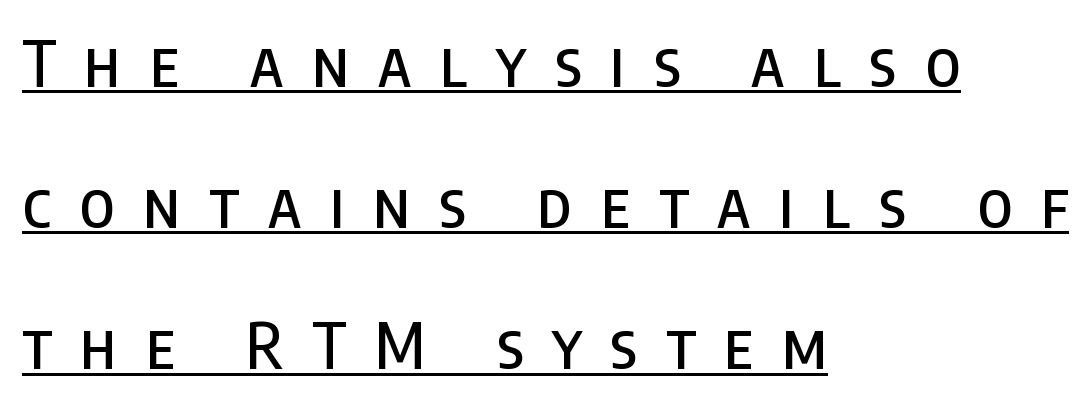
The image shows 63 px condensed sans-serif type, upright; set left-aligned, loose line spacing (2.24x), unusually wide letter spacing (+0.46 em), underlined; low stroke contrast and a large x-height.
